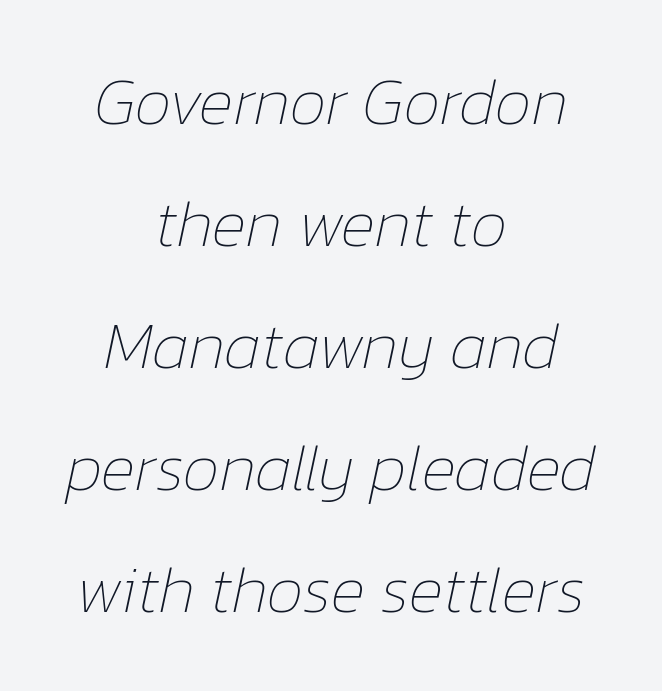
The image shows 66 px thin type, italic (leaning right); set centered, line spacing 1.85x, normal letter spacing, not underlined; low stroke contrast and a medium x-height.
